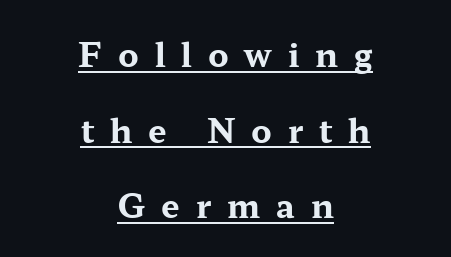
{"serif": "yes", "italic": "no", "bold": "yes", "weight": "bold", "width": "wide", "stroke_contrast": "medium", "x_height": "medium", "monospaced": "no", "underline": "yes", "align": "center", "line_spacing": "loose", "line_spacing_ratio": 2.29, "letter_spacing": "wide", "letter_spacing_em": 0.48, "glyph_px": 33}
